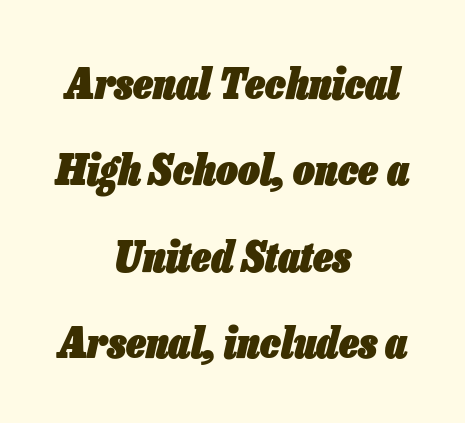
Is the block centered? Yes — each line is placed symmetrically about the middle. Reading down the column, the eye jumps a long way to each next line. Set as a true bold cut, around the 700 mark. Check the space under the baseline: it is left empty. Would a proofreader flag this as italicized? Yes.
